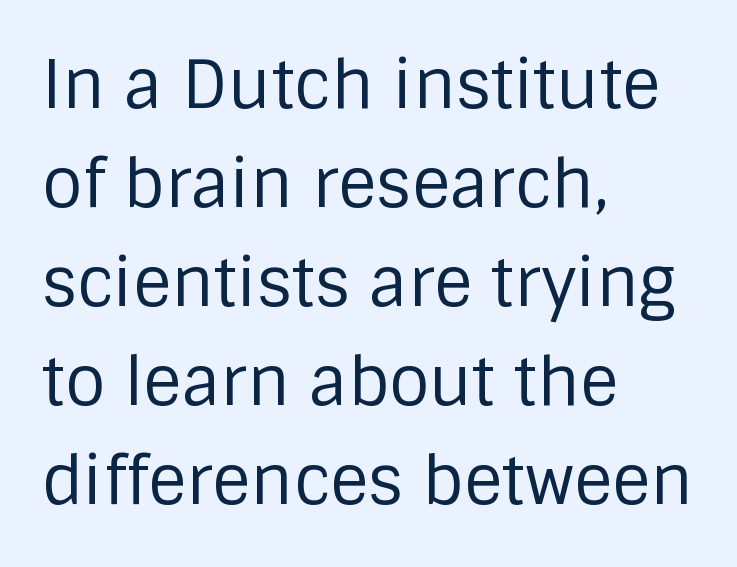
{"serif": "no", "italic": "no", "bold": "no", "weight": "regular", "width": "normal", "stroke_contrast": "low", "x_height": "large", "monospaced": "no", "underline": "no", "align": "left", "line_spacing": "normal", "line_spacing_ratio": 1.5, "letter_spacing": "normal", "letter_spacing_em": 0.0, "glyph_px": 66}
